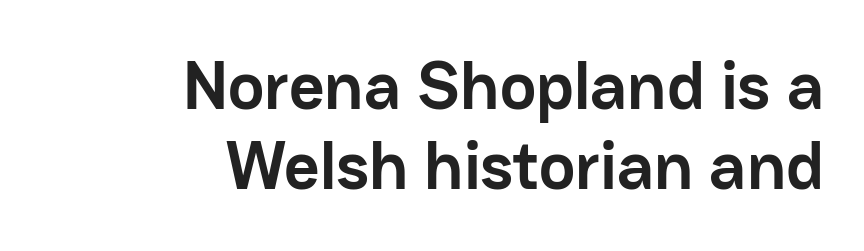
Q: Is the text bold? A: Yes.
Q: Is the text italic (slanted)? A: No, it is upright.
Q: Is the typeface a serif or a sans-serif typeface? A: Sans-serif.
Q: Is the text underlined? A: No.
Q: How is the paragraph aligned? A: Right-aligned.
Q: Is the spacing between letters normal or unusually wide? A: Normal.
Q: Width (condensed, normal, or wide)? A: Normal.
Q: Stroke contrast? A: Low.
Q: x-height? A: Medium.
Q: Monospaced? A: No.
